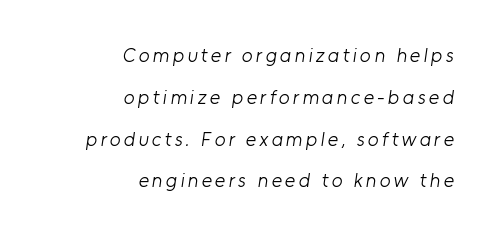
Q: Is the text bold? A: No.
Q: Is the text underlined? A: No.
Q: How is the paragraph aligned? A: Right-aligned.
Q: Is the spacing between lines tight, normal or loose? A: Loose.
